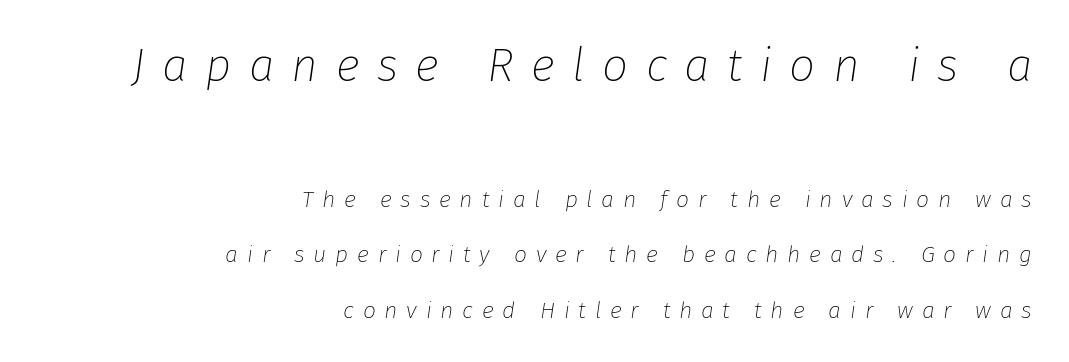
Q: Is the text bold? A: No.
Q: Is the text italic (slanted)? A: Yes, it leans right by about 8 degrees.
Q: Is the text underlined? A: No.
Q: How is the paragraph aligned? A: Right-aligned.
Q: Is the spacing between letters normal or unusually wide? A: Unusually wide.
Q: Is the spacing between lines tight, normal or loose? A: Loose.
Q: Which block of text is set in a larger size, the first (top) or the second (bottom)? A: The first (top) one.
Q: Width (condensed, normal, or wide)? A: Normal.
Q: Stroke contrast? A: Low.
Q: x-height? A: Medium.
Q: Monospaced? A: No.
